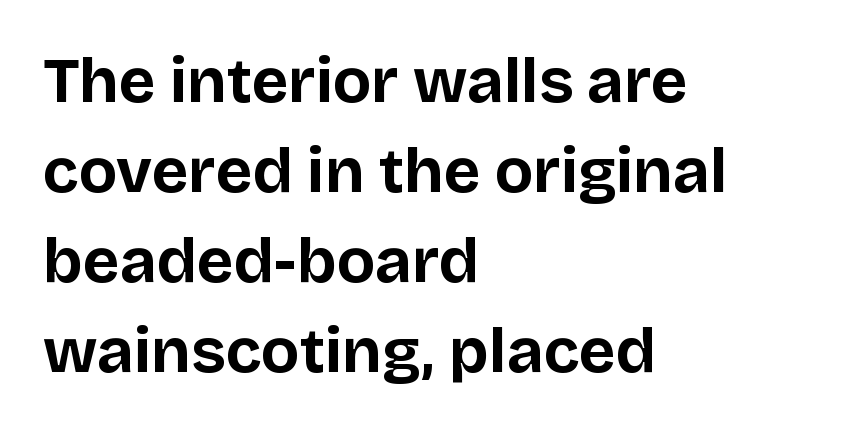
The image shows 63 px bold sans-serif type, upright; set left-aligned, normal line spacing (1.43x), normal letter spacing, not underlined; low stroke contrast and a large x-height.
